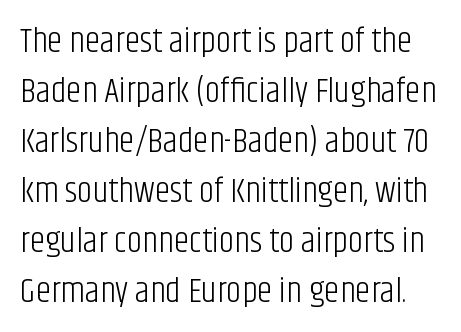
The image shows 35 px light, condensed sans-serif type, upright; set normal line spacing (1.43x), normal letter spacing, not underlined; low stroke contrast and a large x-height.
